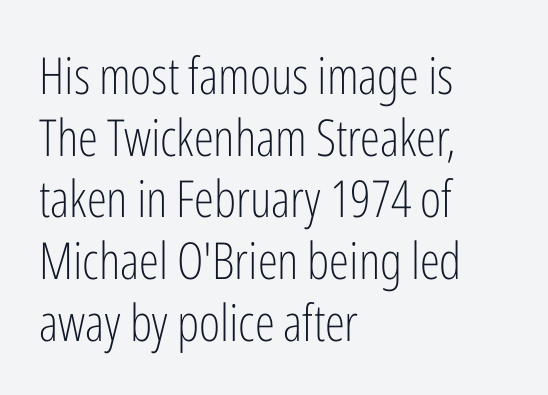
The image shows 51 px light, condensed sans-serif type, upright; set left-aligned, line spacing 1.21x, normal letter spacing, not underlined; low stroke contrast and a medium x-height.
